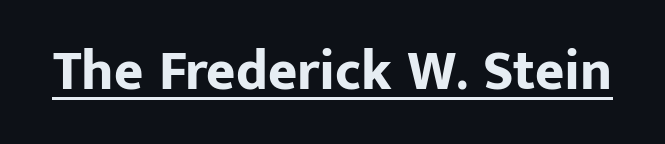
In terms of letterspacing, this is plain default setting. The letters are bold, with thick, heavy strokes. A typesetter would call this proportional, since set widths differ per character. The characters display no serif detailing; their extremities are plain. Vertical strokes here are truly vertical.
